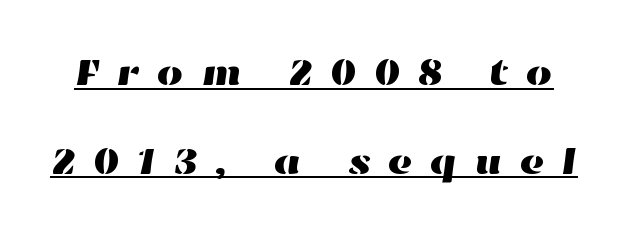
The image shows 38 px wide type; set loose line spacing (2.33x), unusually wide letter spacing (+0.44 em), underlined; high stroke contrast and a medium x-height.
